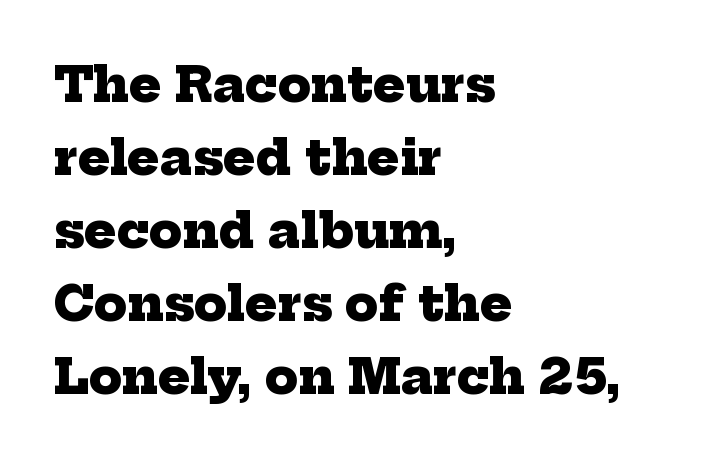
The image shows 48 px heavy serif type; set left-aligned, normal line spacing (1.52x), normal letter spacing, not underlined; low stroke contrast and a medium x-height.
